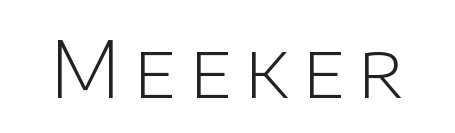
Q: Is the text bold? A: No.
Q: Is the text italic (slanted)? A: No, it is upright.
Q: Is the typeface a serif or a sans-serif typeface? A: Sans-serif.
Q: Is the text underlined? A: No.
Q: Width (condensed, normal, or wide)? A: Normal.
Q: Stroke contrast? A: Low.
Q: x-height? A: Large.
Q: Monospaced? A: No.
